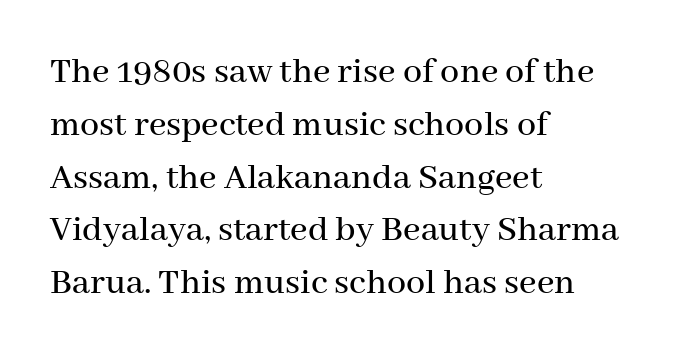
{"serif": "yes", "italic": "no", "width": "normal", "stroke_contrast": "medium", "x_height": "medium", "monospaced": "no", "underline": "no", "align": "left", "line_spacing": "normal", "line_spacing_ratio": 1.39, "letter_spacing": "normal", "letter_spacing_em": 0.0, "glyph_px": 38}
